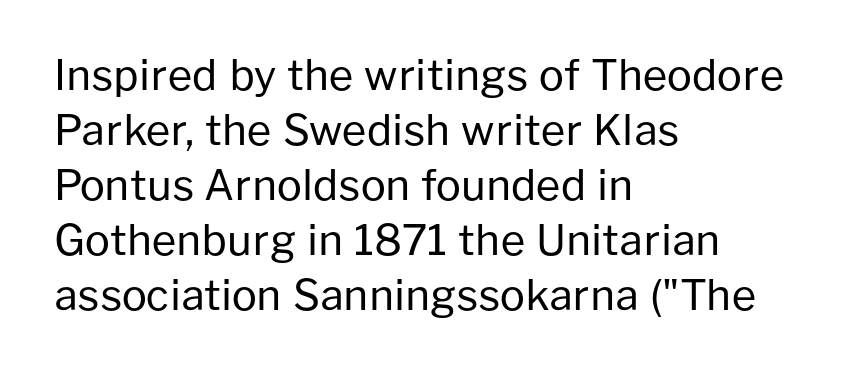
Q: Is the text bold? A: No.
Q: Is the text italic (slanted)? A: No, it is upright.
Q: Is the typeface a serif or a sans-serif typeface? A: Sans-serif.
Q: Is the text underlined? A: No.
Q: How is the paragraph aligned? A: Left-aligned.
Q: Is the spacing between letters normal or unusually wide? A: Normal.
Q: Is the spacing between lines tight, normal or loose? A: Normal.
Q: Width (condensed, normal, or wide)? A: Normal.
Q: Stroke contrast? A: Low.
Q: x-height? A: Medium.
Q: Monospaced? A: No.
